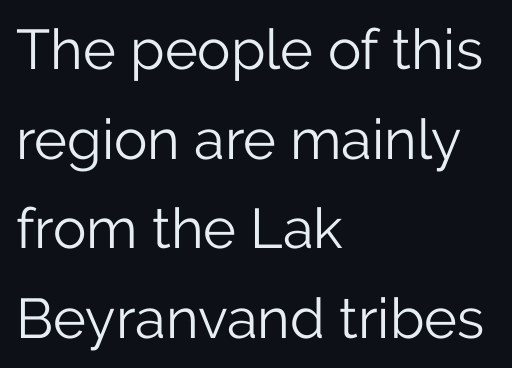
Leading: standard. The face used here is proportionally spaced, like ordinary book or web type. Nothing heavy about these letters — not bold at all. Beneath every word, the page is bare. The typeface chosen for these lines omits serifs. The face used here is rendered with its standard letterfit.
